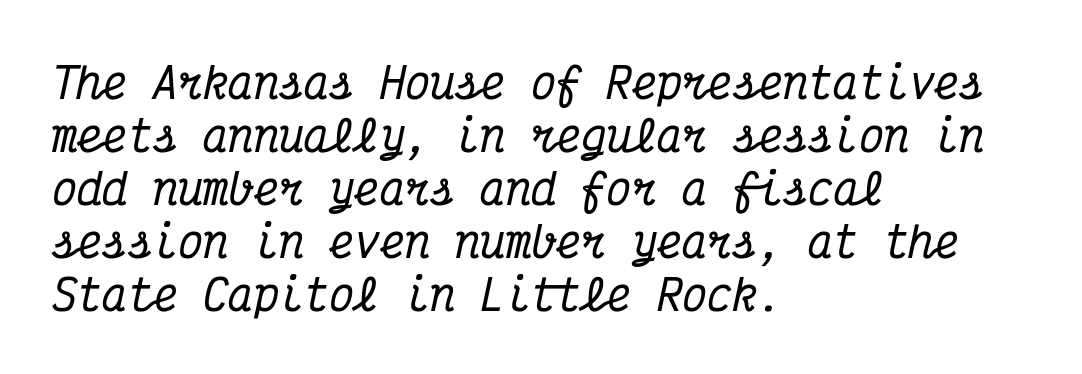
Honestly, the row spacing looks completely unremarkable. How are the letters spaced? Ordinarily, with no added tracking. Spacing verdict: monospaced, one width for all characters. Notice how the stems are inclined rather than vertical — that's the hallmark of italics.
